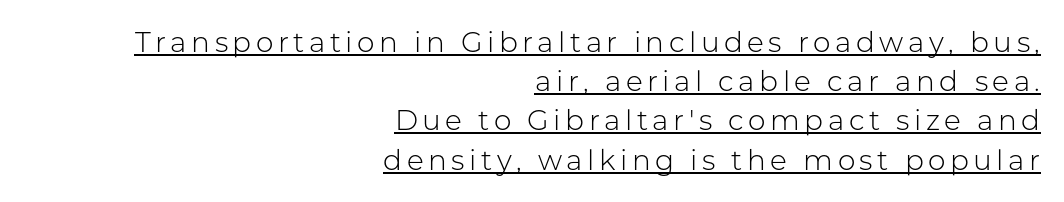
{"serif": "no", "italic": "no", "bold": "no", "weight": "light", "width": "normal", "stroke_contrast": "low", "x_height": "medium", "monospaced": "no", "underline": "yes", "align": "right", "line_spacing": "normal", "line_spacing_ratio": 1.4, "glyph_px": 28}
